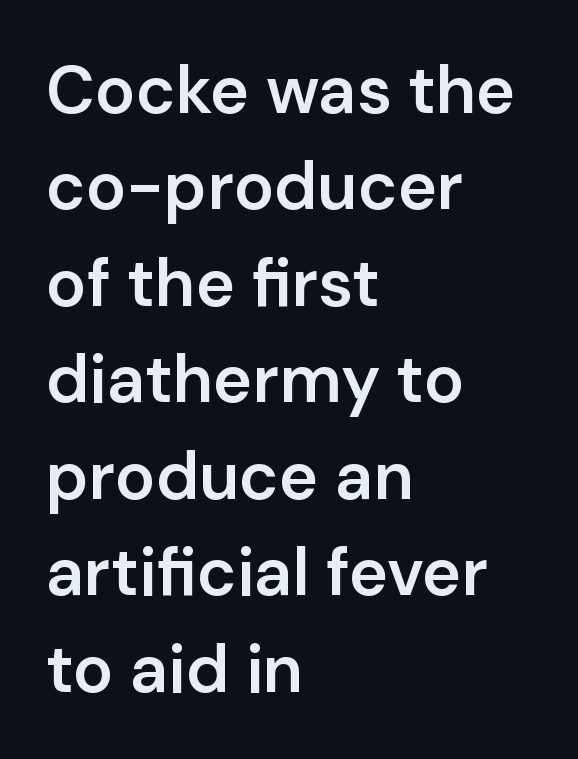
{"serif": "no", "italic": "no", "bold": "semi", "weight": "semibold", "width": "normal", "stroke_contrast": "low", "x_height": "medium", "monospaced": "no", "underline": "no", "align": "left", "line_spacing": "normal", "line_spacing_ratio": 1.44, "letter_spacing": "normal", "letter_spacing_em": 0.0, "glyph_px": 67}
